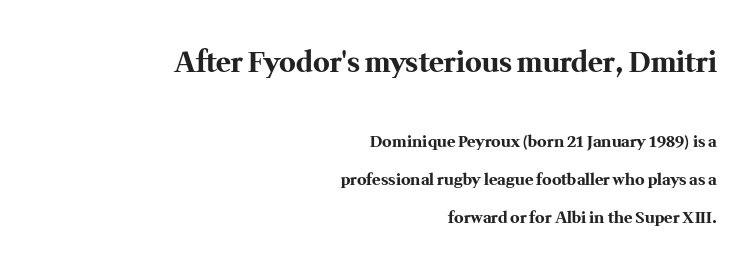
The image shows 28 px bold serif type, upright; set right-aligned, loose line spacing (2.37x), normal letter spacing, not underlined; the first (top) block is 1.75x larger; medium stroke contrast and a medium x-height.
